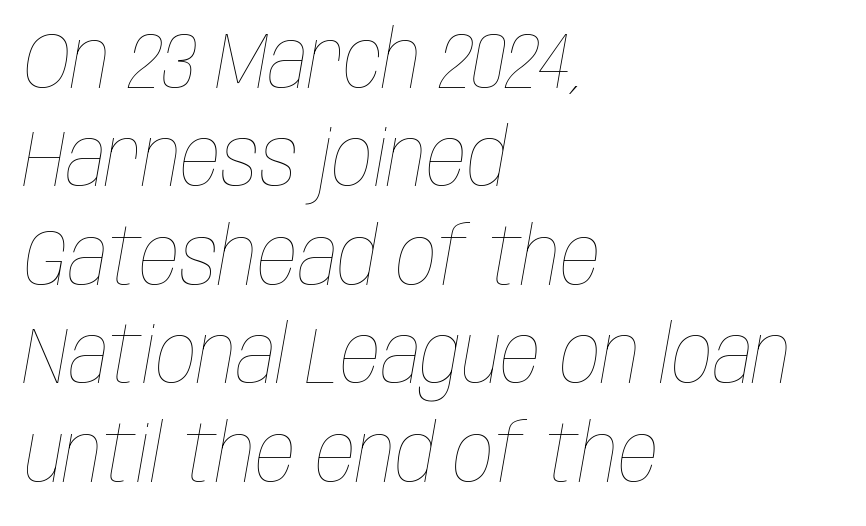
The image shows 80 px thin, condensed type, italic (leaning right); set left-aligned, line spacing 1.23x, normal letter spacing, not underlined; low stroke contrast and a large x-height.
